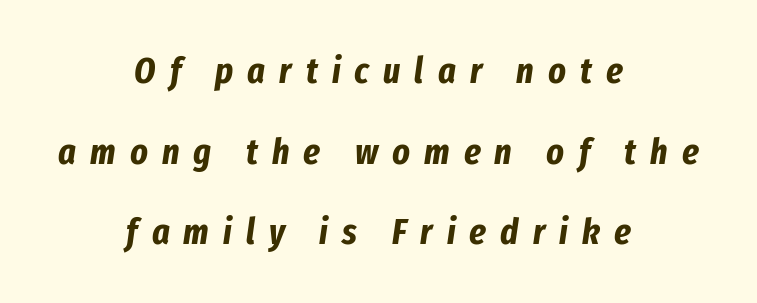
The image shows 37 px bold, condensed type, italic (leaning right); set centered, loose line spacing (2.18x), unusually wide letter spacing (+0.38 em), not underlined; low stroke contrast and a medium x-height.
